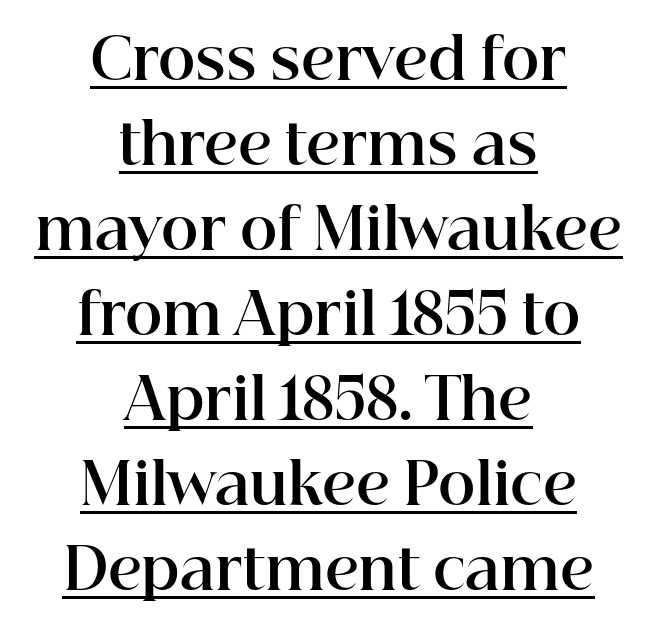
Q: Is the text bold? A: Yes.
Q: Is the text italic (slanted)? A: No, it is upright.
Q: Is the typeface a serif or a sans-serif typeface? A: Serif.
Q: Is the text underlined? A: Yes.
Q: How is the paragraph aligned? A: Centered.
Q: Is the spacing between letters normal or unusually wide? A: Normal.
Q: Is the spacing between lines tight, normal or loose? A: Normal.
Q: Width (condensed, normal, or wide)? A: Normal.
Q: Stroke contrast? A: High.
Q: x-height? A: Medium.
Q: Monospaced? A: No.
